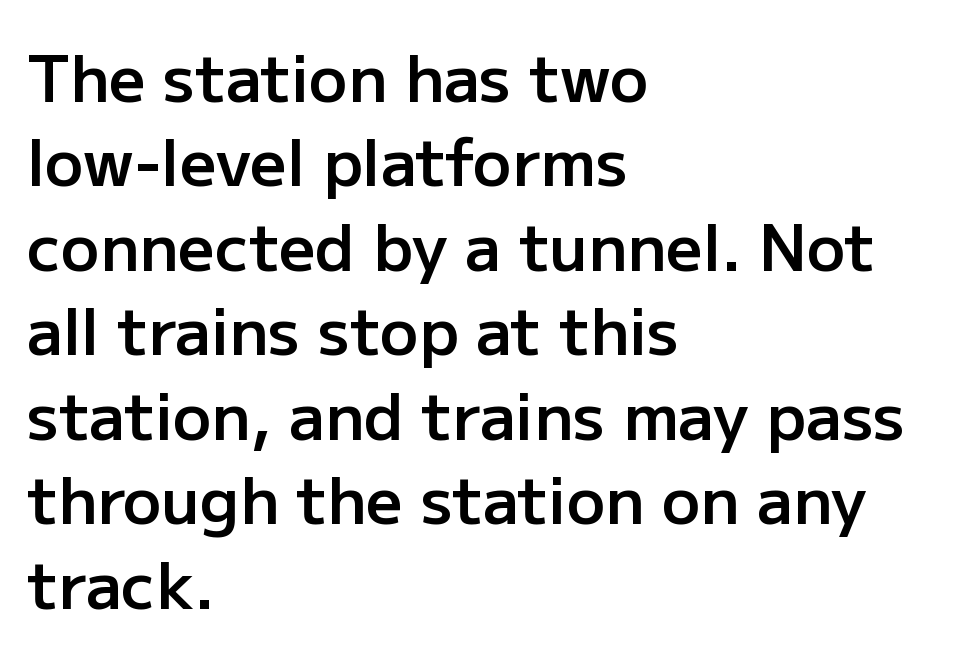
The image shows 64 px semibold sans-serif type, upright; set left-aligned, normal line spacing (1.32x), normal letter spacing, not underlined; low stroke contrast and a medium x-height.
